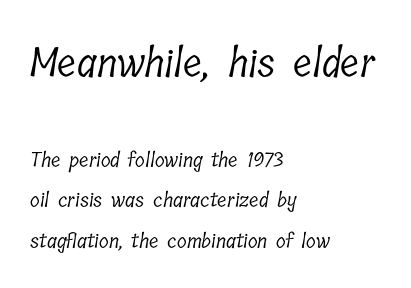
Character widths vary here, with narrow letters taking less room than wide ones. Casual observation: everything's shoved over to the left. The designer gave the opening block more size than the closing block. The rendering shows small feet on the letterforms — a serif design. Standard letterfit; no display-style spreading of the glyphs. A great deal of white space separates one row of letters from the next.
